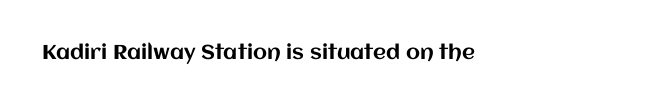
Alignment: flush left. Honestly, there is no underline to notice here at all. Every character sits straight up, as roman type does. How are the letters spaced? Ordinarily, with no added tracking.
